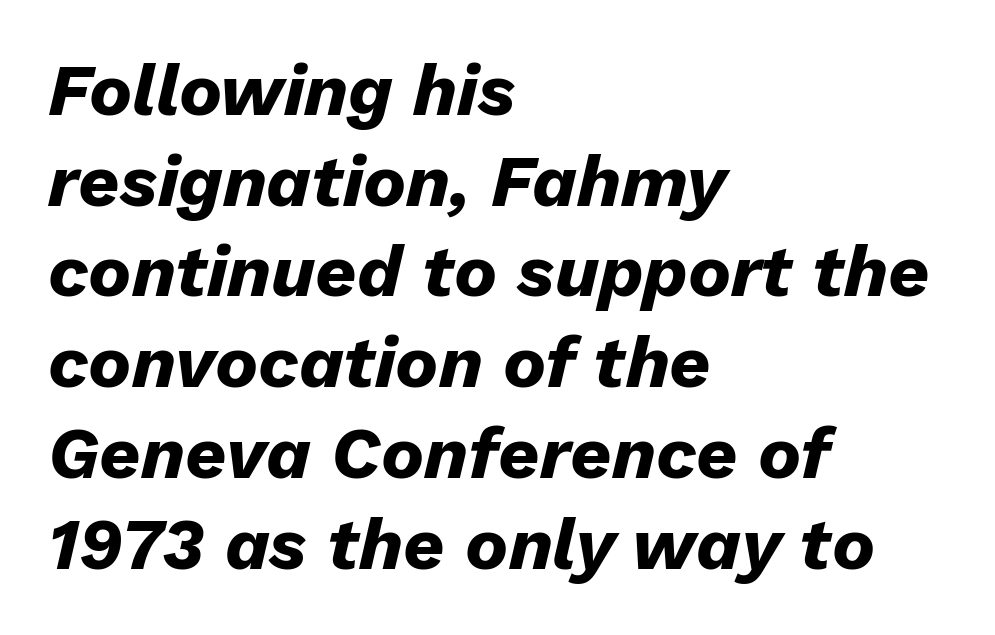
The image shows 72 px heavy type, italic (leaning right); set left-aligned, normal line spacing (1.26x), normal letter spacing, not underlined; low stroke contrast and a medium x-height.
